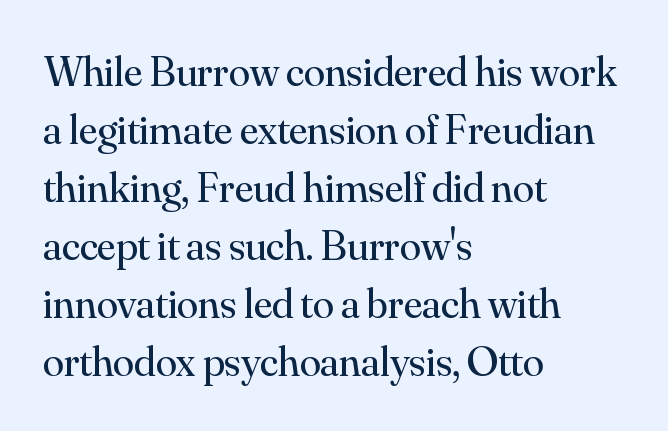
{"serif": "yes", "italic": "no", "bold": "no", "weight": "regular", "width": "normal", "stroke_contrast": "medium", "x_height": "small", "monospaced": "no", "underline": "no", "align": "left", "line_spacing": "normal", "line_spacing_ratio": 1.35, "letter_spacing": "normal", "letter_spacing_em": 0.0, "glyph_px": 43}
